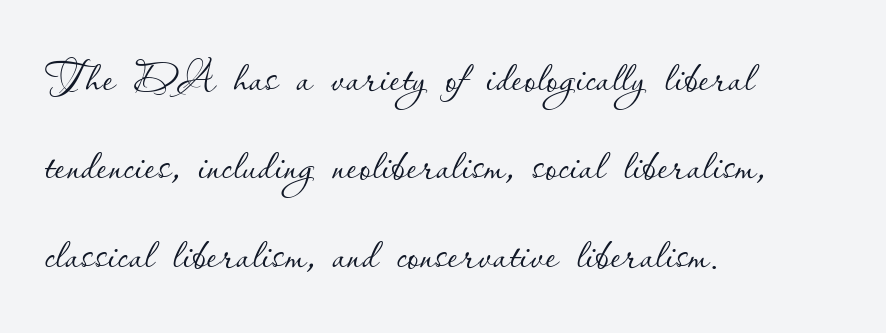
Q: Is the text bold? A: No.
Q: Is the text italic (slanted)? A: Yes.
Q: Is the text underlined? A: No.
Q: How is the paragraph aligned? A: Left-aligned.
Q: Is the spacing between letters normal or unusually wide? A: Normal.
Q: Is the spacing between lines tight, normal or loose? A: Normal.
Q: Width (condensed, normal, or wide)? A: Normal.
Q: Stroke contrast? A: Low.
Q: x-height? A: Small.
Q: Monospaced? A: No.
